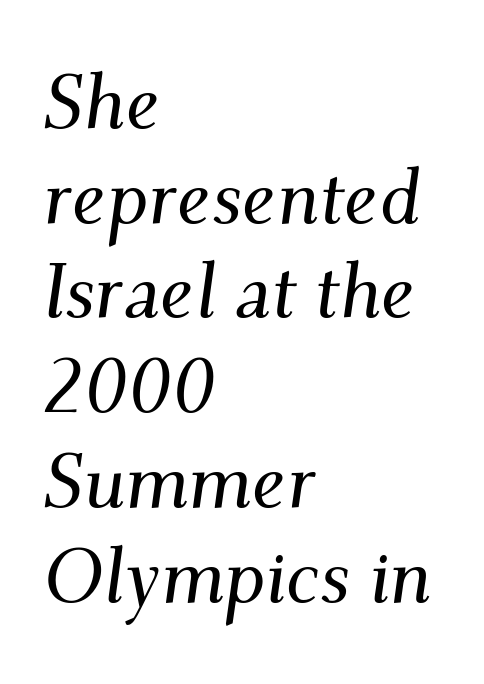
{"serif": "yes", "italic": "yes", "lean": "right", "slant_degrees": 9, "width": "normal", "stroke_contrast": "medium", "x_height": "small", "monospaced": "no", "underline": "no", "align": "left", "line_spacing_ratio": 1.23, "letter_spacing": "normal", "letter_spacing_em": 0.0, "glyph_px": 77}
